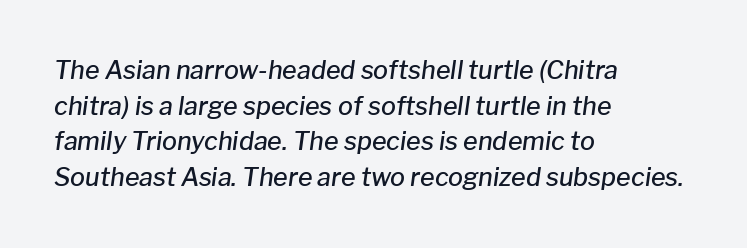
{"italic": "yes", "lean": "right", "slant_degrees": 8, "bold": "semi", "underline": "no", "align": "left", "line_spacing": "normal", "line_spacing_ratio": 1.43, "letter_spacing": "normal", "letter_spacing_em": 0.0, "glyph_px": 25}
